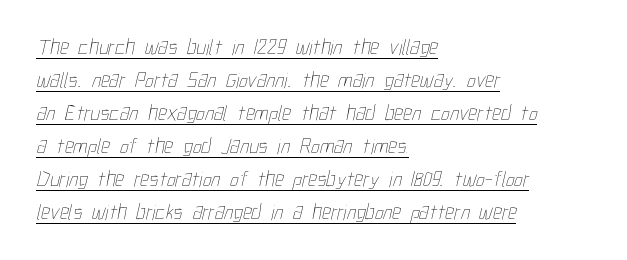
The image shows 22 px text type; set left-aligned, normal line spacing (1.5x), normal letter spacing, underlined.
